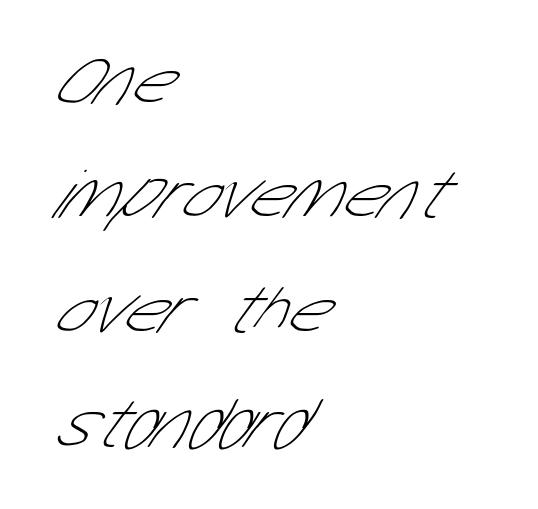
The image shows 72 px thin, condensed sans-serif type; set left-aligned, normal line spacing (1.59x), normal letter spacing, not underlined; low stroke contrast and a medium x-height.
